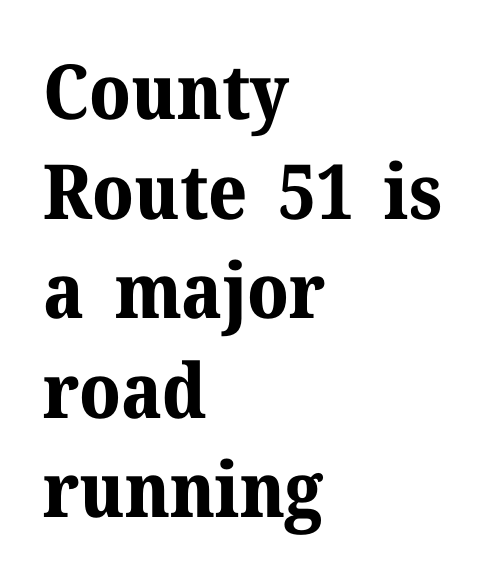
Q: Is the text bold? A: Yes.
Q: Is the text italic (slanted)? A: No, it is upright.
Q: Is the typeface a serif or a sans-serif typeface? A: Serif.
Q: Is the text underlined? A: No.
Q: How is the paragraph aligned? A: Left-aligned.
Q: Is the spacing between letters normal or unusually wide? A: Normal.
Q: Is the spacing between lines tight, normal or loose? A: Normal.
Q: Width (condensed, normal, or wide)? A: Normal.
Q: Stroke contrast? A: Medium.
Q: x-height? A: Medium.
Q: Monospaced? A: No.
